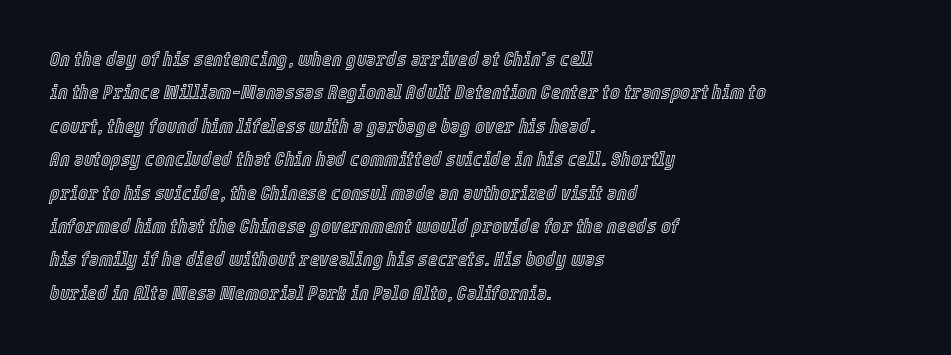
The image shows 21 px text type, italic (leaning right); set left-aligned, normal line spacing (1.59x), normal letter spacing, not underlined.
